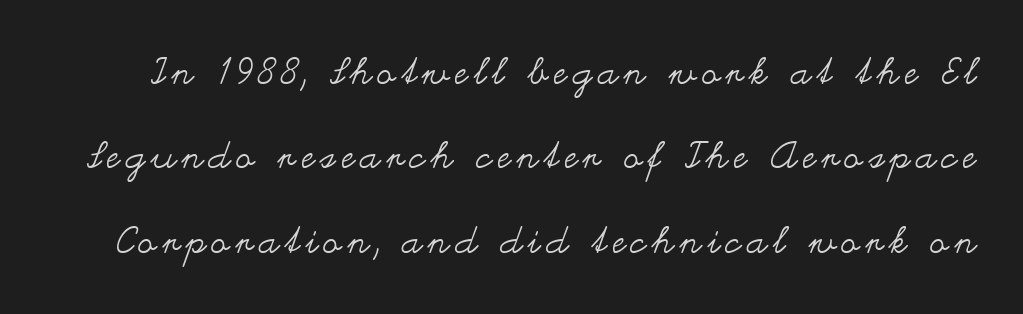
Q: Is the text bold? A: No.
Q: Is the text italic (slanted)? A: Yes.
Q: Is the text underlined? A: No.
Q: Is the spacing between lines tight, normal or loose? A: Loose.
Q: Width (condensed, normal, or wide)? A: Wide.
Q: Stroke contrast? A: Medium.
Q: x-height? A: Small.
Q: Monospaced? A: No.
